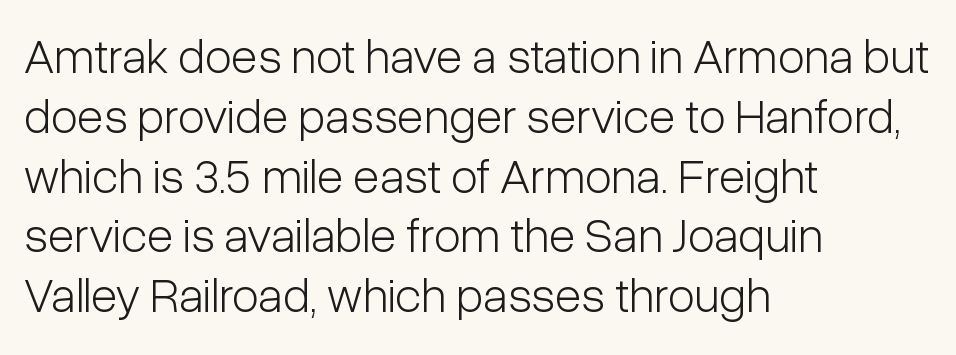
Nobody touched the tracking dial on this one. Heaviness? Minimal to ordinary, like unemphasized prose. Check the space under the baseline: it is left empty. Serifs: no, the terminals of the letterforms are clean. Italic: no, the glyphs are upright roman. Compared with a centered layout, this one pins lines to the left instead.
